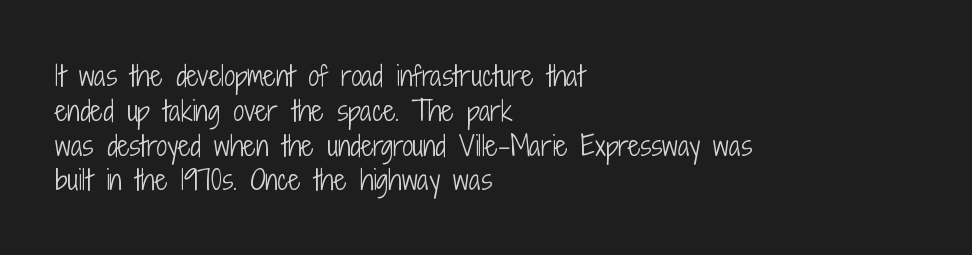
The image shows 27 px text type, upright; set left-aligned, normal line spacing (1.29x), normal letter spacing, not underlined.
